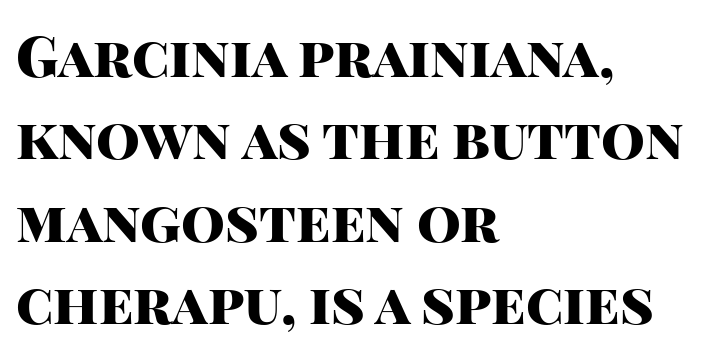
Q: Is the text bold? A: Yes.
Q: Is the text italic (slanted)? A: No, it is upright.
Q: Is the typeface a serif or a sans-serif typeface? A: Sans-serif.
Q: Is the text underlined? A: No.
Q: How is the paragraph aligned? A: Left-aligned.
Q: Is the spacing between letters normal or unusually wide? A: Normal.
Q: Is the spacing between lines tight, normal or loose? A: Normal.
Q: Width (condensed, normal, or wide)? A: Normal.
Q: Stroke contrast? A: High.
Q: x-height? A: Large.
Q: Monospaced? A: No.
